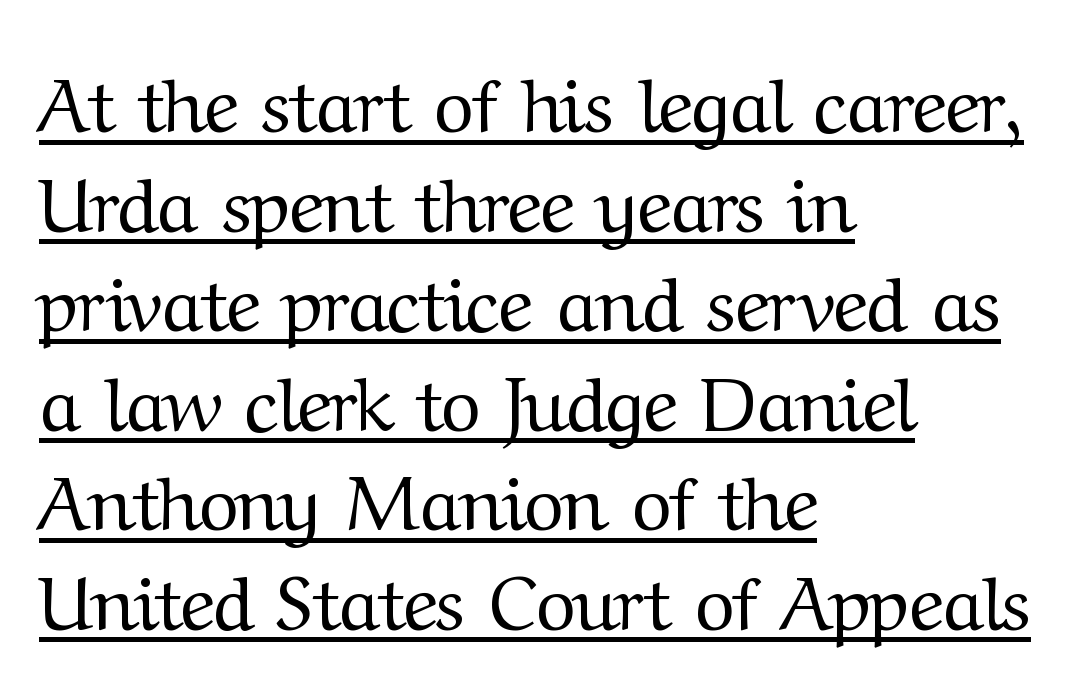
{"serif": "yes", "italic": "no", "bold": "no", "weight": "regular", "width": "normal", "stroke_contrast": "medium", "x_height": "medium", "monospaced": "no", "underline": "yes", "align": "left", "line_spacing": "normal", "line_spacing_ratio": 1.31, "letter_spacing": "normal", "letter_spacing_em": 0.0, "glyph_px": 76}
